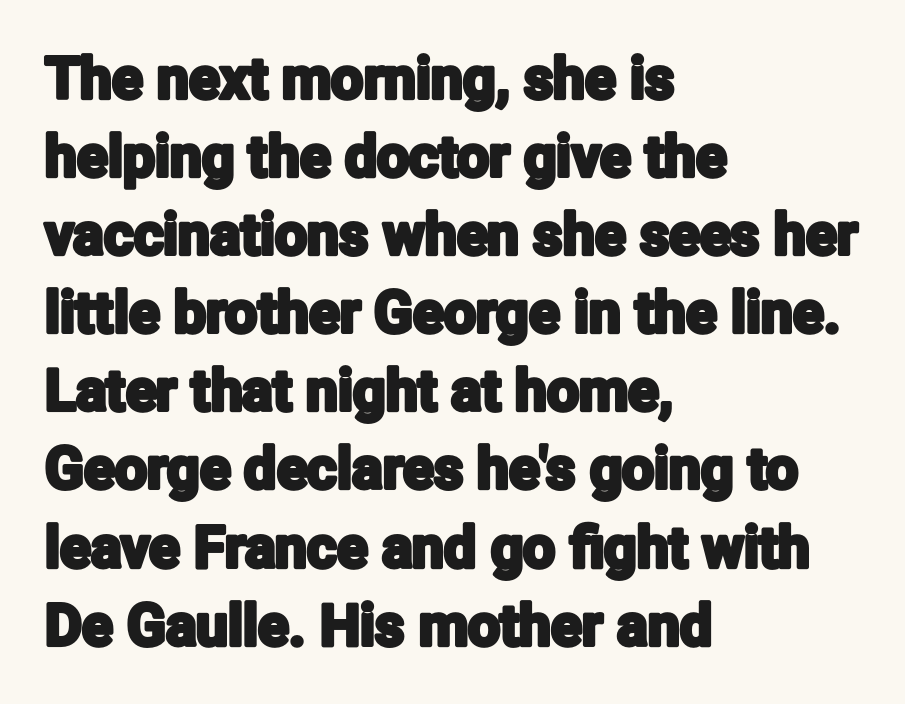
Q: Is the text italic (slanted)? A: No, it is upright.
Q: Is the typeface a serif or a sans-serif typeface? A: Sans-serif.
Q: Is the text underlined? A: No.
Q: How is the paragraph aligned? A: Left-aligned.
Q: Is the spacing between letters normal or unusually wide? A: Normal.
Q: Is the spacing between lines tight, normal or loose? A: Normal.
Q: Width (condensed, normal, or wide)? A: Condensed.
Q: Stroke contrast? A: Low.
Q: x-height? A: Medium.
Q: Monospaced? A: No.
